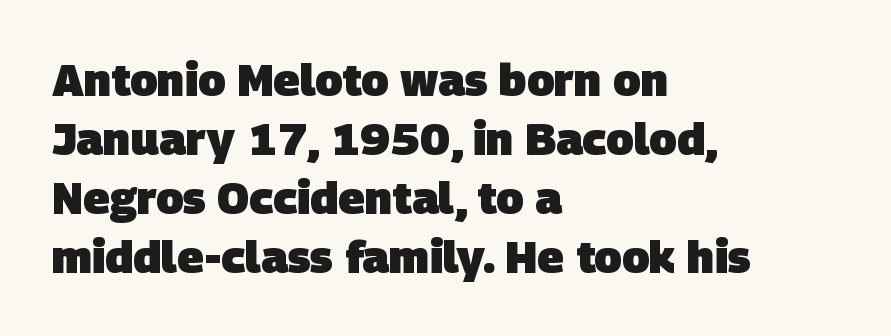
The image shows 45 px heavy sans-serif type; set left-aligned, normal line spacing (1.31x), normal letter spacing, not underlined; low stroke contrast and a large x-height.
